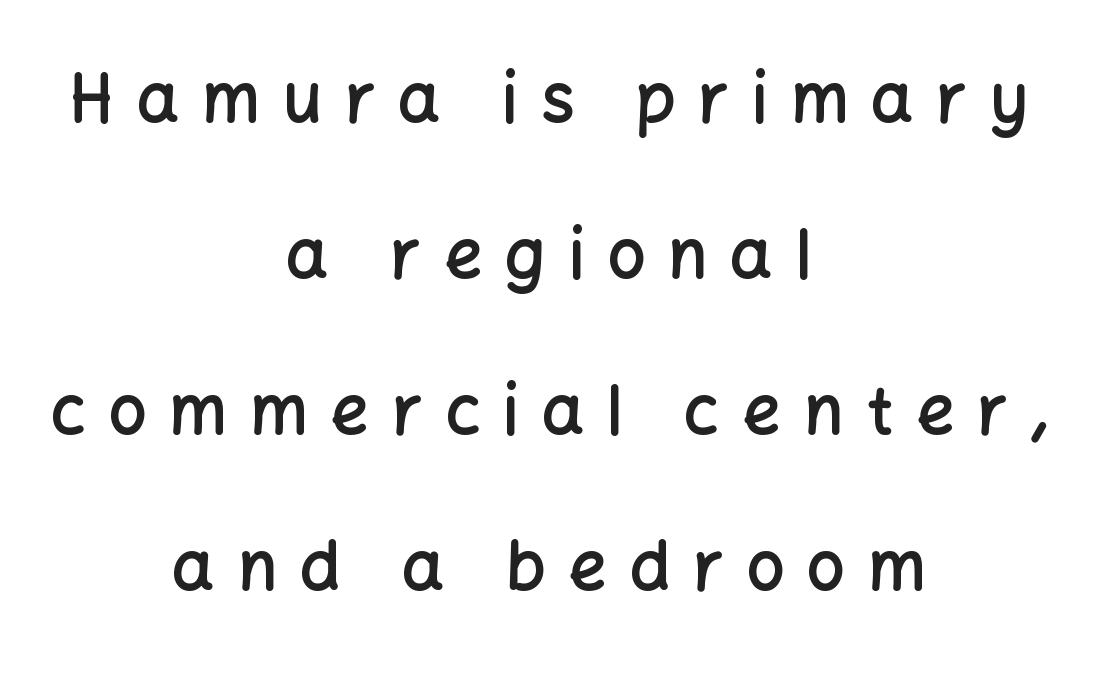
Q: Is the text bold? A: Semi-bold.
Q: Is the text italic (slanted)? A: No, it is upright.
Q: Is the typeface a serif or a sans-serif typeface? A: Sans-serif.
Q: Is the text underlined? A: No.
Q: How is the paragraph aligned? A: Centered.
Q: Is the spacing between letters normal or unusually wide? A: Unusually wide.
Q: Is the spacing between lines tight, normal or loose? A: Loose.
Q: Width (condensed, normal, or wide)? A: Normal.
Q: Stroke contrast? A: Low.
Q: x-height? A: Medium.
Q: Monospaced? A: No.
